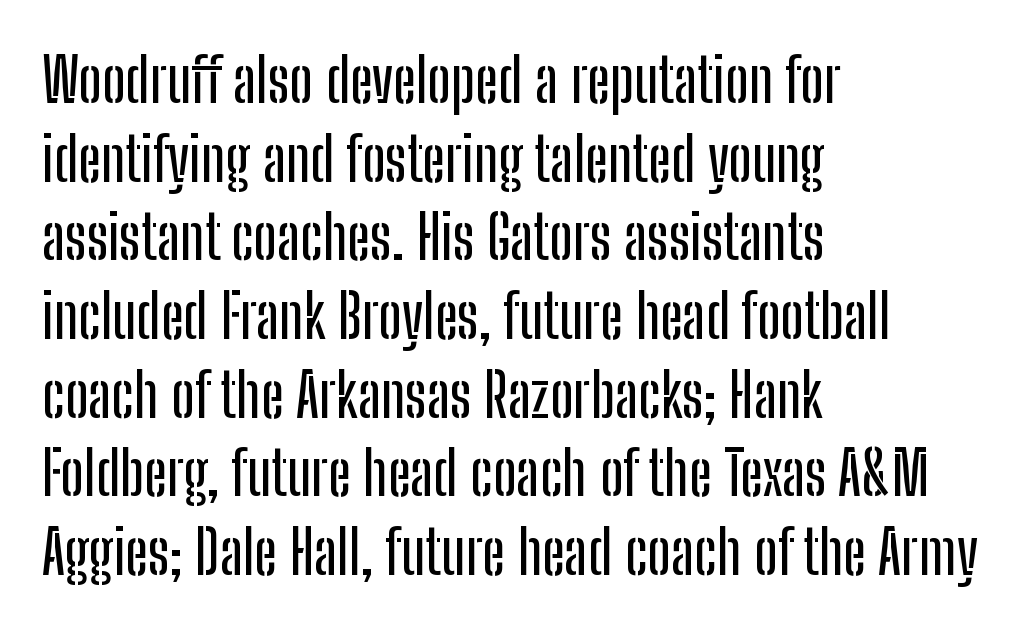
The image shows 61 px condensed sans-serif type, upright; set left-aligned, normal line spacing (1.29x), normal letter spacing, not underlined; low stroke contrast and a medium x-height.
